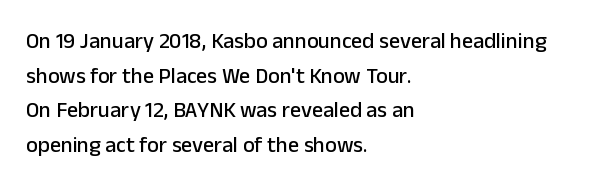
Q: Is the text italic (slanted)? A: No, it is upright.
Q: Is the text underlined? A: No.
Q: How is the paragraph aligned? A: Left-aligned.
Q: Is the spacing between letters normal or unusually wide? A: Normal.
Q: Is the spacing between lines tight, normal or loose? A: Normal.
